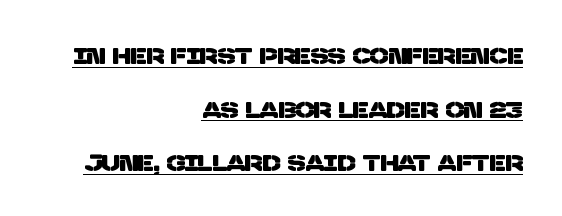
{"underline": "yes", "align": "right", "line_spacing": "loose", "line_spacing_ratio": 2.44, "letter_spacing": "normal", "letter_spacing_em": 0.0, "glyph_px": 22}
